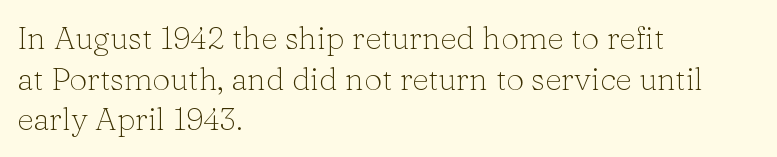
{"serif": "yes", "italic": "no", "bold": "no", "weight": "light", "width": "normal", "stroke_contrast": "low", "x_height": "medium", "monospaced": "no", "underline": "no", "align": "left", "line_spacing": "normal", "line_spacing_ratio": 1.27, "letter_spacing": "normal", "letter_spacing_em": 0.0, "glyph_px": 32}
